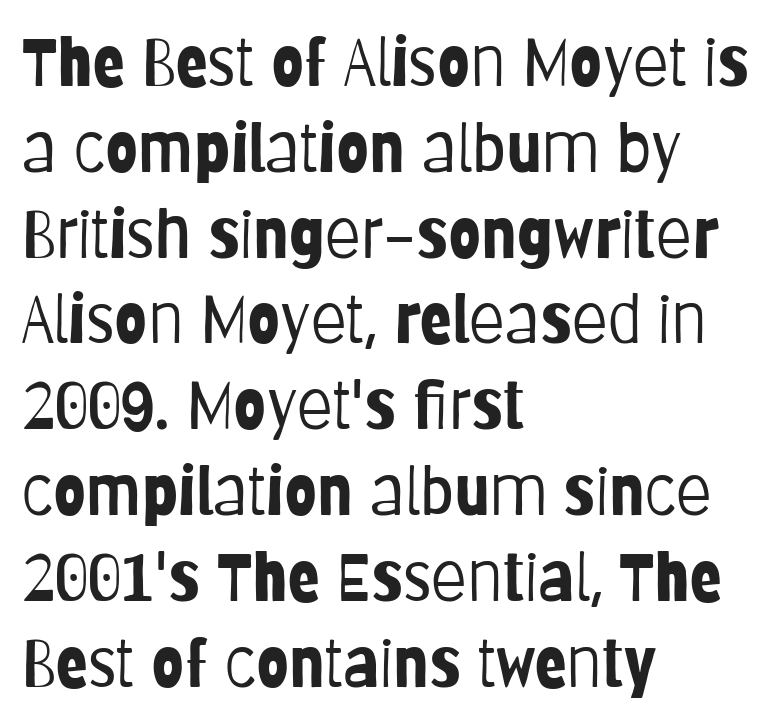
Q: Is the text bold? A: No.
Q: Is the text italic (slanted)? A: No, it is upright.
Q: Is the typeface a serif or a sans-serif typeface? A: Sans-serif.
Q: Is the text underlined? A: No.
Q: How is the paragraph aligned? A: Left-aligned.
Q: Is the spacing between letters normal or unusually wide? A: Normal.
Q: Is the spacing between lines tight, normal or loose? A: Normal.
Q: Width (condensed, normal, or wide)? A: Condensed.
Q: Stroke contrast? A: Low.
Q: x-height? A: Large.
Q: Monospaced? A: No.
